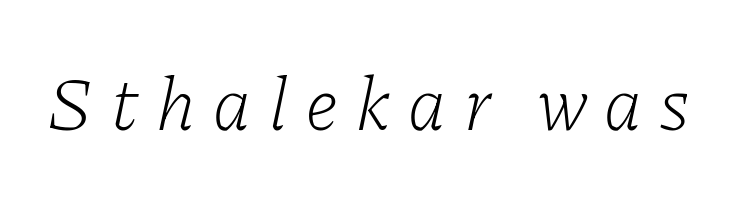
Q: Is the text bold? A: No.
Q: Is the text italic (slanted)? A: Yes, it leans right by about 11 degrees.
Q: Is the typeface a serif or a sans-serif typeface? A: Serif.
Q: Is the text underlined? A: No.
Q: Is the spacing between letters normal or unusually wide? A: Unusually wide.
Q: Width (condensed, normal, or wide)? A: Normal.
Q: Stroke contrast? A: Low.
Q: x-height? A: Medium.
Q: Monospaced? A: No.
